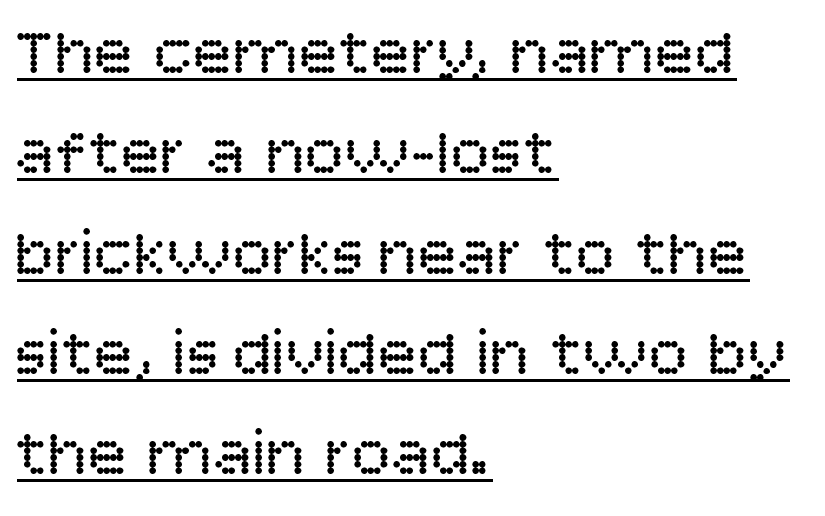
Q: Is the text bold? A: No.
Q: Is the text italic (slanted)? A: No, it is upright.
Q: Is the typeface a serif or a sans-serif typeface? A: Sans-serif.
Q: Is the text underlined? A: Yes.
Q: How is the paragraph aligned? A: Left-aligned.
Q: Is the spacing between letters normal or unusually wide? A: Normal.
Q: Is the spacing between lines tight, normal or loose? A: Normal.
Q: Width (condensed, normal, or wide)? A: Normal.
Q: Stroke contrast? A: Low.
Q: x-height? A: Large.
Q: Monospaced? A: No.
